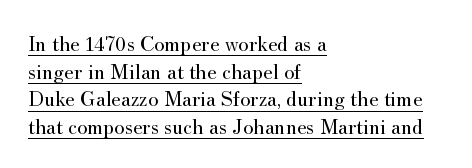
The image shows 22 px text type, upright; set left-aligned, normal line spacing (1.26x), normal letter spacing, underlined.
